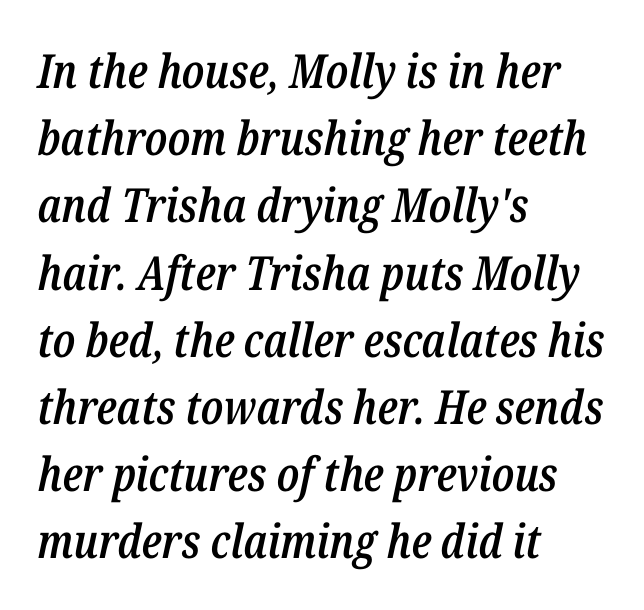
Would a proofreader flag this as italicized? Yes. Looks like regular typesetting: each glyph gets only the width it needs. Clear beneath every line of the passage. Short and long lines alike share a common starting point at left.
